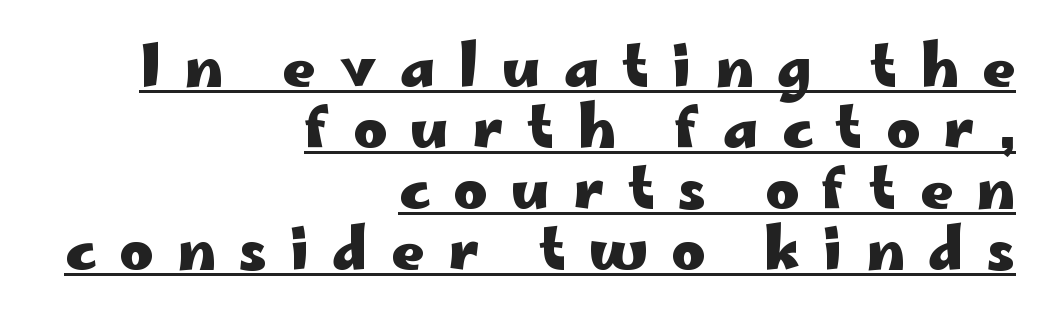
The image shows 57 px heavy, wide sans-serif type, upright; set right-aligned, tight line spacing (1.07x), unusually wide letter spacing (+0.41 em), underlined; low stroke contrast and a small x-height.
